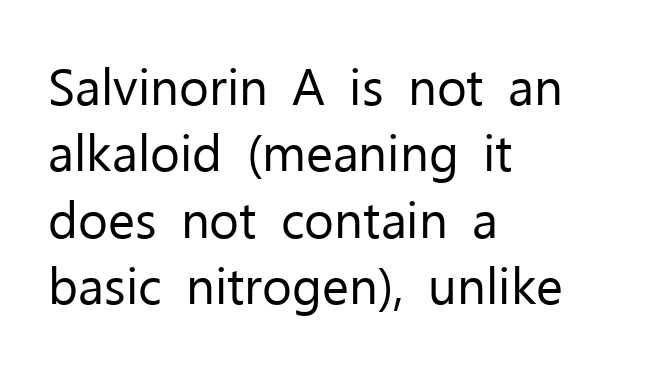
Q: Is the text bold? A: No.
Q: Is the text italic (slanted)? A: No, it is upright.
Q: Is the typeface a serif or a sans-serif typeface? A: Sans-serif.
Q: Is the text underlined? A: No.
Q: How is the paragraph aligned? A: Left-aligned.
Q: Is the spacing between letters normal or unusually wide? A: Normal.
Q: Is the spacing between lines tight, normal or loose? A: Normal.
Q: Width (condensed, normal, or wide)? A: Normal.
Q: Stroke contrast? A: Low.
Q: x-height? A: Medium.
Q: Monospaced? A: No.
